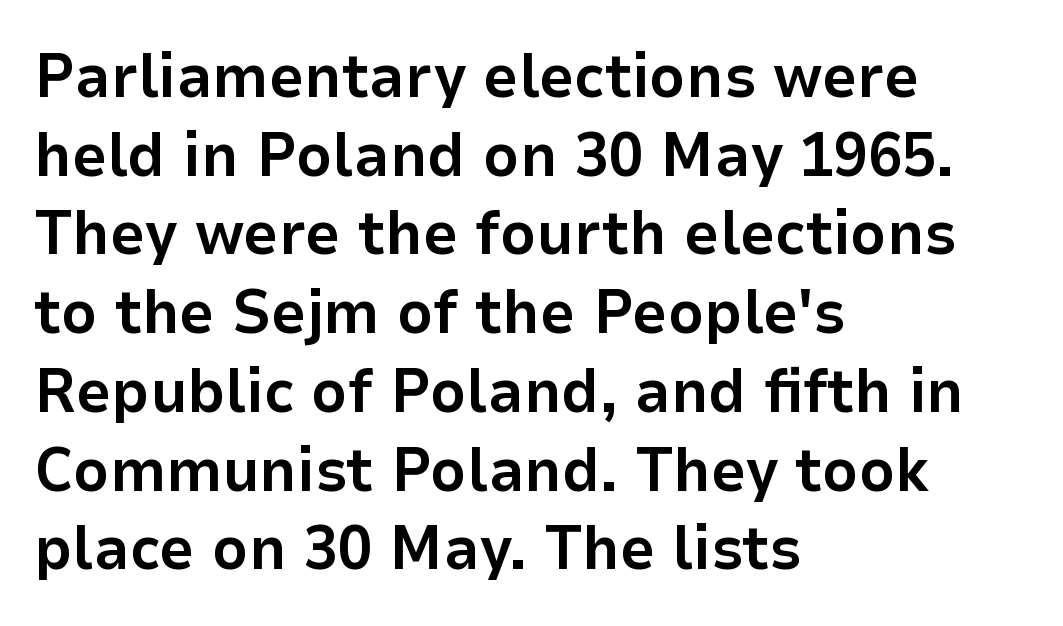
The area under the type is left untouched. Tall strokes in this sample are plumb rather than angled. Strong, thick strokes mark this as bold type. Note the varied advance widths — an 'i' is clearly narrower than an 'm'.
